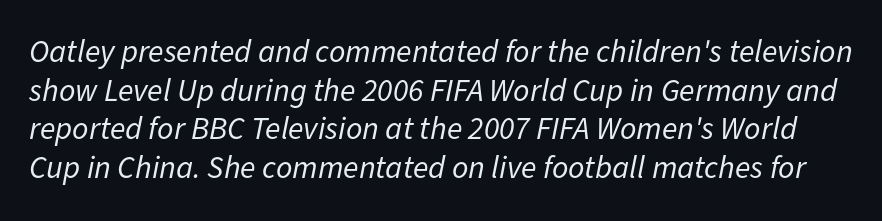
{"italic": "yes", "lean": "right", "slant_degrees": 11, "bold": "no", "weight": "regular", "width": "normal", "stroke_contrast": "low", "x_height": "medium", "monospaced": "no", "underline": "no", "line_spacing_ratio": 1.21, "letter_spacing": "normal", "letter_spacing_em": 0.0, "glyph_px": 32}
